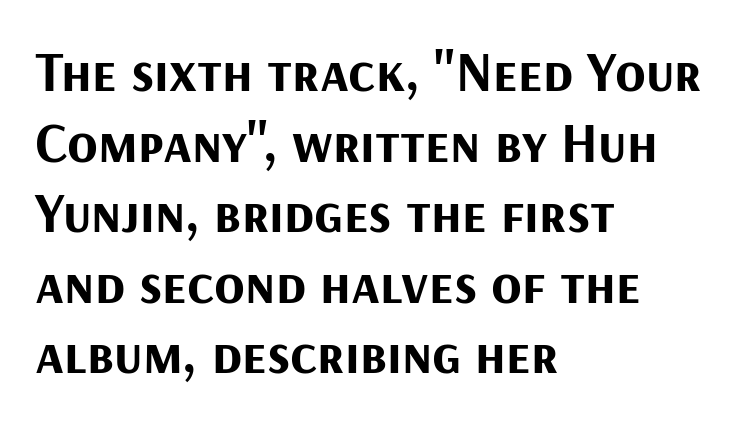
Q: Is the text bold? A: Yes.
Q: Is the text italic (slanted)? A: No, it is upright.
Q: Is the typeface a serif or a sans-serif typeface? A: Sans-serif.
Q: Is the text underlined? A: No.
Q: How is the paragraph aligned? A: Left-aligned.
Q: Is the spacing between letters normal or unusually wide? A: Normal.
Q: Is the spacing between lines tight, normal or loose? A: Normal.
Q: Width (condensed, normal, or wide)? A: Normal.
Q: Stroke contrast? A: Medium.
Q: x-height? A: Medium.
Q: Monospaced? A: No.
